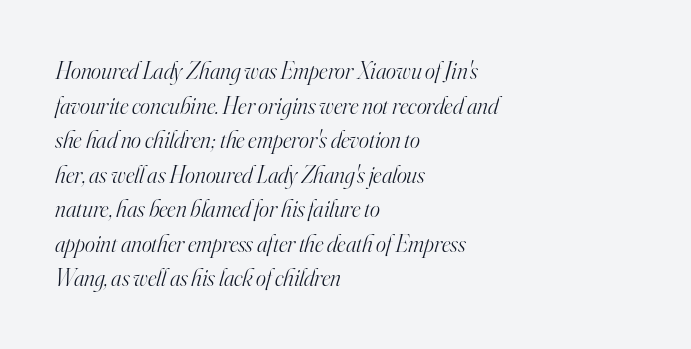
Q: Is the text bold? A: No.
Q: Is the text italic (slanted)? A: Yes, it leans right by about 16 degrees.
Q: Is the text underlined? A: No.
Q: How is the paragraph aligned? A: Left-aligned.
Q: Is the spacing between letters normal or unusually wide? A: Normal.
Q: Is the spacing between lines tight, normal or loose? A: Normal.
